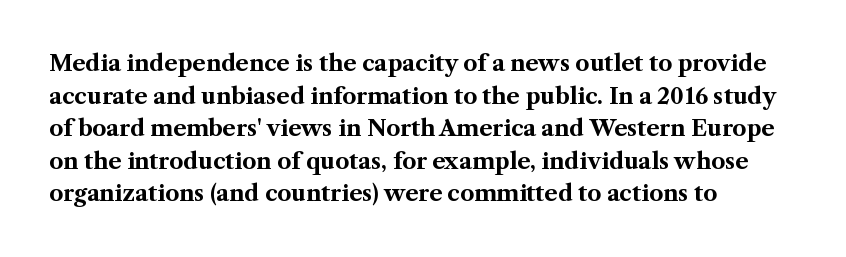
Q: Is the text bold? A: Yes.
Q: Is the text italic (slanted)? A: No, it is upright.
Q: Is the text underlined? A: No.
Q: How is the paragraph aligned? A: Left-aligned.
Q: Is the spacing between letters normal or unusually wide? A: Normal.
Q: Is the spacing between lines tight, normal or loose? A: Normal.
